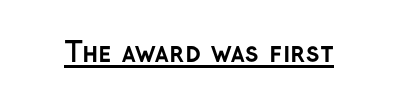
{"italic": "no", "bold": "yes", "underline": "yes", "letter_spacing": "normal", "letter_spacing_em": 0.0, "glyph_px": 27}
